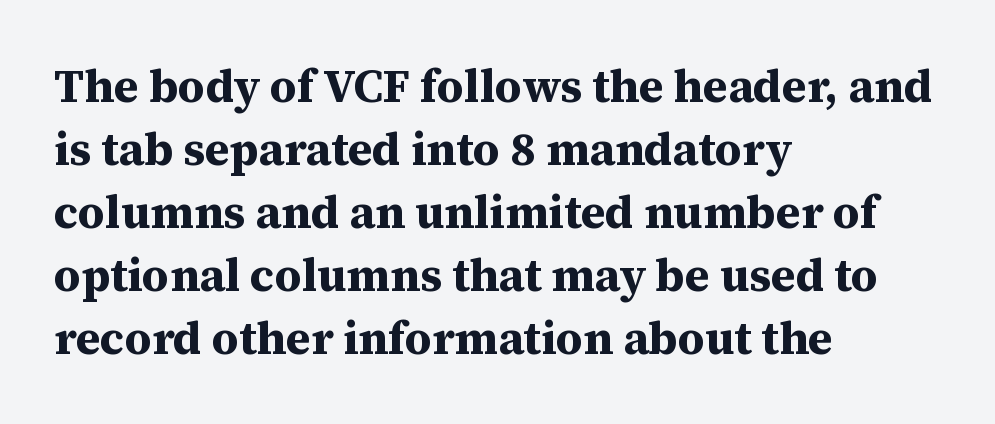
The type family on display is of the serif kind. Students, note that the glyphs here touch the page at normal intervals. The type sits square on the baseline with zero lean. You could not count columns in this text — the font is proportionally spaced. Rule under the text: the space is simply empty. The passage shown stacks its lines at a standard gap.
